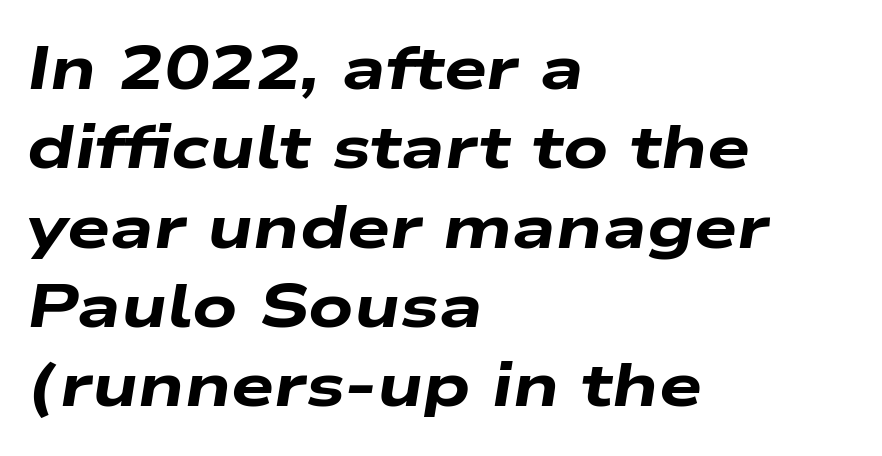
Q: Is the text bold? A: Yes.
Q: Is the text italic (slanted)? A: Yes, it leans right by about 9 degrees.
Q: Is the text underlined? A: No.
Q: How is the paragraph aligned? A: Left-aligned.
Q: Is the spacing between letters normal or unusually wide? A: Normal.
Q: Is the spacing between lines tight, normal or loose? A: Normal.
Q: Width (condensed, normal, or wide)? A: Wide.
Q: Stroke contrast? A: Low.
Q: x-height? A: Medium.
Q: Monospaced? A: No.
